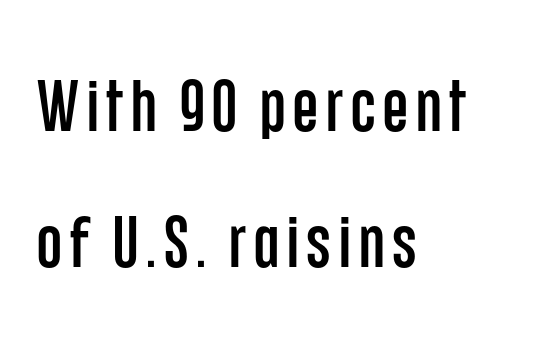
The image shows 72 px condensed sans-serif type, upright; set left-aligned, line spacing 1.89x, not underlined; low stroke contrast and a large x-height.
